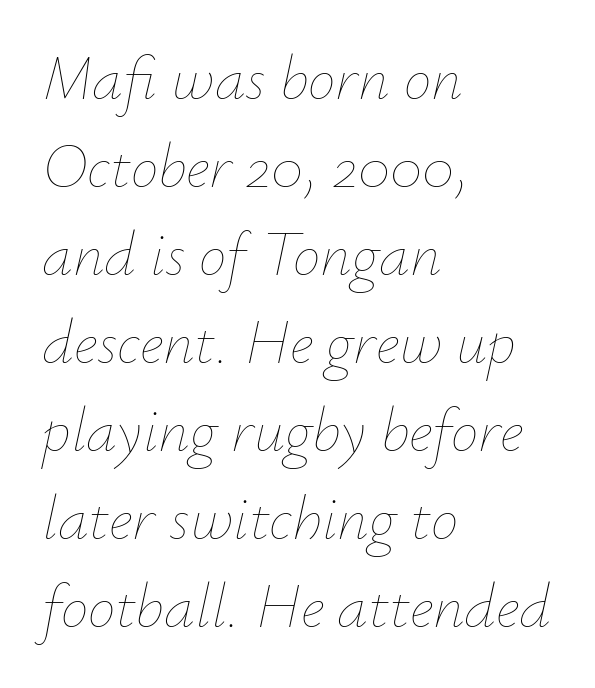
{"italic": "yes", "lean": "right", "slant_degrees": 12, "bold": "no", "weight": "thin", "width": "normal", "stroke_contrast": "low", "x_height": "small", "monospaced": "no", "underline": "no", "align": "left", "line_spacing": "normal", "line_spacing_ratio": 1.42, "letter_spacing": "normal", "letter_spacing_em": 0.0, "glyph_px": 62}
